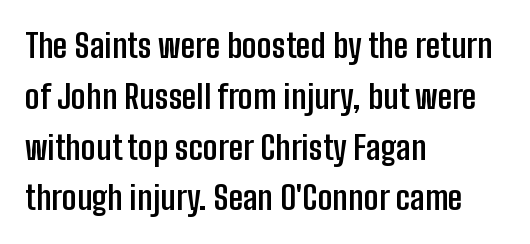
{"serif": "no", "italic": "no", "bold": "yes", "weight": "semibold", "width": "condensed", "stroke_contrast": "low", "x_height": "medium", "monospaced": "no", "underline": "no", "align": "left", "line_spacing": "normal", "line_spacing_ratio": 1.54, "letter_spacing": "normal", "letter_spacing_em": 0.0, "glyph_px": 33}
